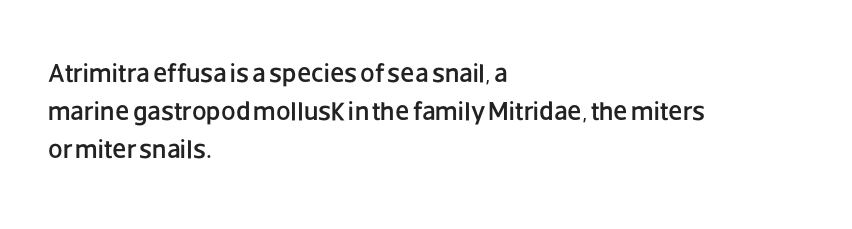
The image shows 26 px text type, upright; set left-aligned, normal line spacing (1.46x), normal letter spacing, not underlined.
